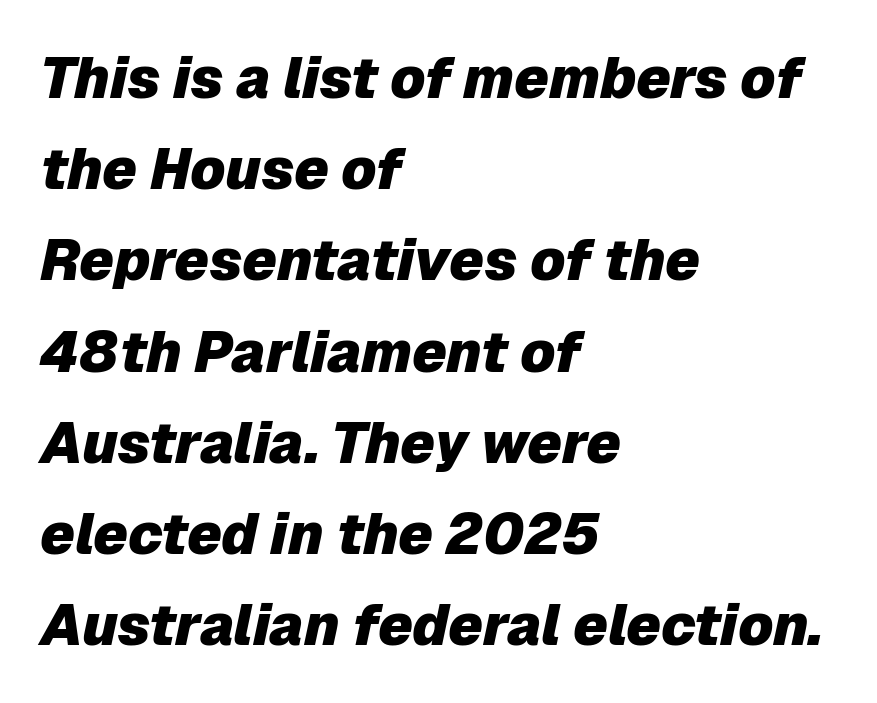
The image shows 57 px heavy type, italic (leaning right); set left-aligned, normal line spacing (1.6x), normal letter spacing, not underlined; low stroke contrast and a medium x-height.
